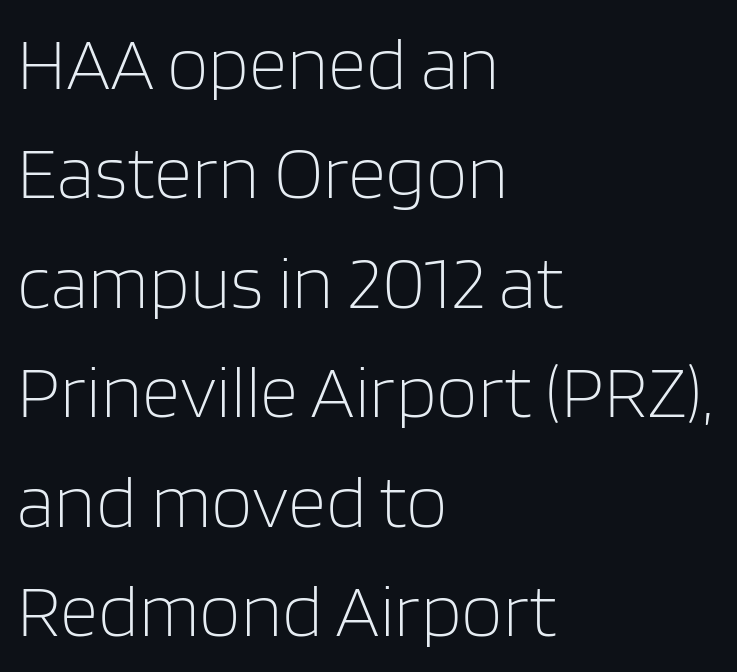
The letterforms sit shoulder to shoulder at normal distance. Is there much room between lines? A standard amount, neither cramped nor airy. It's the straight-up-and-down kind of type. Quick note: underline off. This rendering uses left alignment, leaving the right contour irregular. Spacing verdict: proportional, widths tailored to each character.
